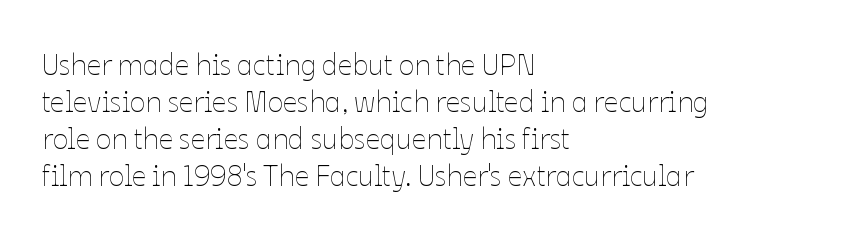
The image shows 29 px thin type, upright; set left-aligned, normal line spacing (1.28x), normal letter spacing, not underlined; low stroke contrast and a medium x-height.
